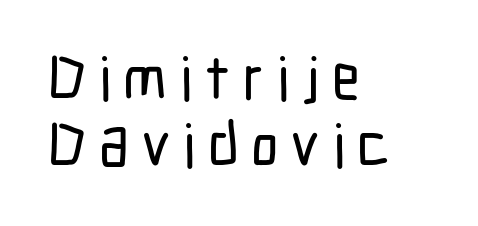
{"serif": "no", "italic": "no", "width": "condensed", "stroke_contrast": "low", "x_height": "medium", "monospaced": "no", "underline": "no", "align": "left", "line_spacing": "tight", "line_spacing_ratio": 1.1, "letter_spacing": "wide", "letter_spacing_em": 0.2, "glyph_px": 61}
